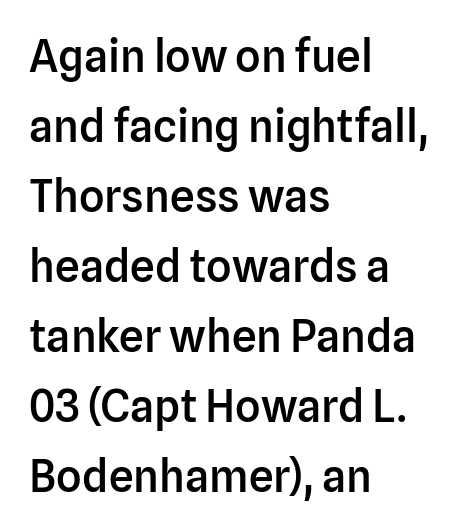
The image shows 44 px semibold sans-serif type, upright; set left-aligned, normal line spacing (1.59x), normal letter spacing, not underlined; low stroke contrast and a medium x-height.
